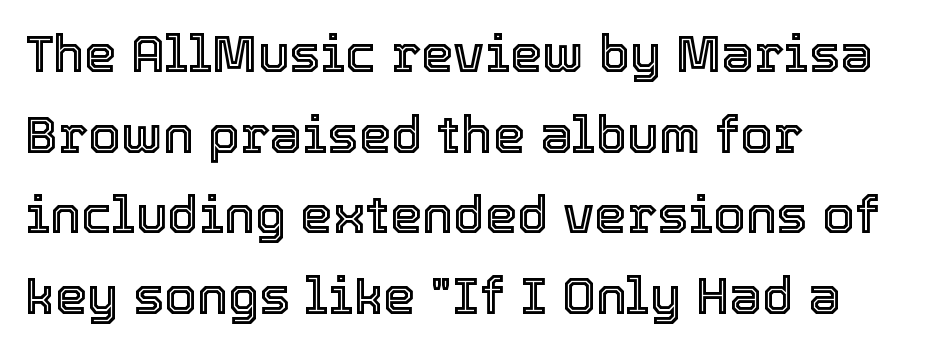
The image shows 52 px text type, upright; set left-aligned, normal line spacing (1.55x), normal letter spacing, not underlined; a medium x-height.
